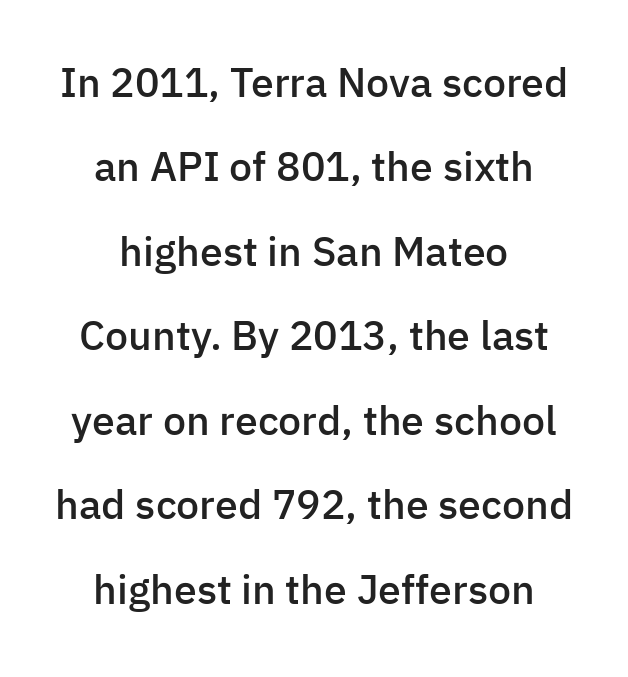
{"serif": "no", "italic": "no", "bold": "semi", "weight": "semibold", "width": "normal", "stroke_contrast": "low", "x_height": "medium", "monospaced": "no", "underline": "no", "align": "center", "line_spacing": "loose", "line_spacing_ratio": 2.06, "letter_spacing": "normal", "letter_spacing_em": 0.0, "glyph_px": 41}
